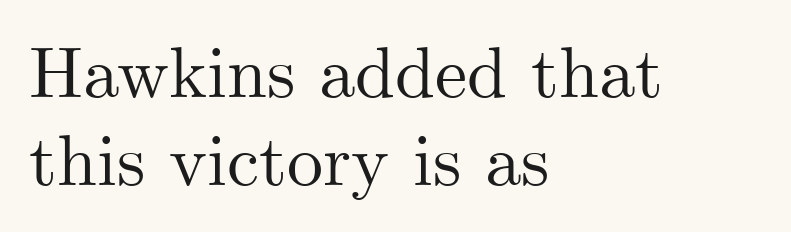
Q: Is the text italic (slanted)? A: No, it is upright.
Q: Is the typeface a serif or a sans-serif typeface? A: Serif.
Q: Is the text underlined? A: No.
Q: How is the paragraph aligned? A: Left-aligned.
Q: Is the spacing between letters normal or unusually wide? A: Normal.
Q: Width (condensed, normal, or wide)? A: Normal.
Q: Stroke contrast? A: Medium.
Q: x-height? A: Small.
Q: Monospaced? A: No.
